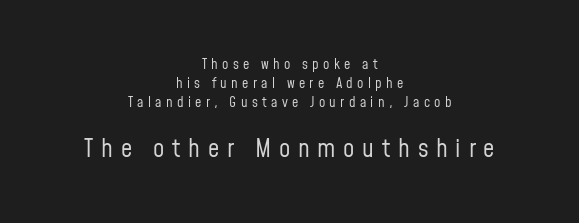
{"italic": "no", "bold": "no", "underline": "no", "align": "center", "line_spacing": "normal", "line_spacing_ratio": 1.35, "letter_spacing": "wide", "letter_spacing_em": 0.31, "larger_block": "second", "size_ratio": 1.79, "glyph_px": 25}
